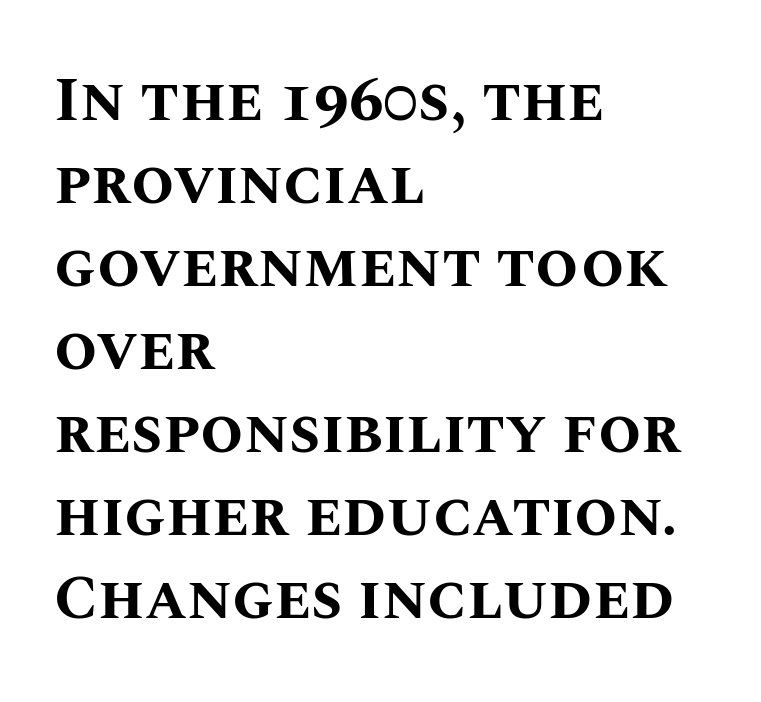
{"italic": "no", "bold": "yes", "weight": "bold", "width": "normal", "stroke_contrast": "medium", "x_height": "large", "monospaced": "no", "underline": "no", "align": "left", "line_spacing": "normal", "line_spacing_ratio": 1.34, "letter_spacing": "normal", "letter_spacing_em": 0.0, "glyph_px": 62}
